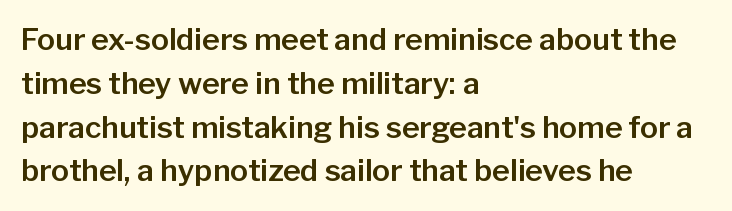
Q: Is the text italic (slanted)? A: No, it is upright.
Q: Is the typeface a serif or a sans-serif typeface? A: Sans-serif.
Q: Is the text underlined? A: No.
Q: How is the paragraph aligned? A: Left-aligned.
Q: Is the spacing between letters normal or unusually wide? A: Normal.
Q: Is the spacing between lines tight, normal or loose? A: Normal.
Q: Width (condensed, normal, or wide)? A: Normal.
Q: Stroke contrast? A: Low.
Q: x-height? A: Medium.
Q: Monospaced? A: No.
